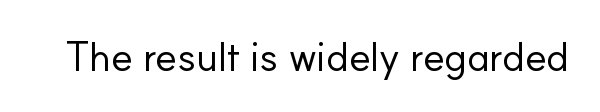
The image shows 41 px regular-weight sans-serif type, upright; set normal letter spacing, not underlined; low stroke contrast and a small x-height.
